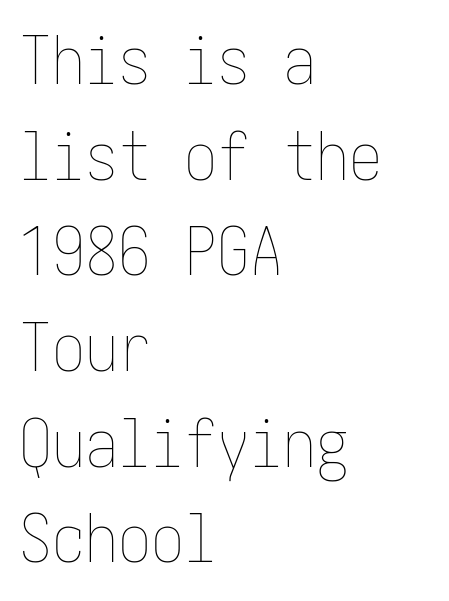
The image shows 66 px thin, condensed type, upright; set left-aligned, normal line spacing (1.45x), normal letter spacing, not underlined; low stroke contrast and a medium x-height.
